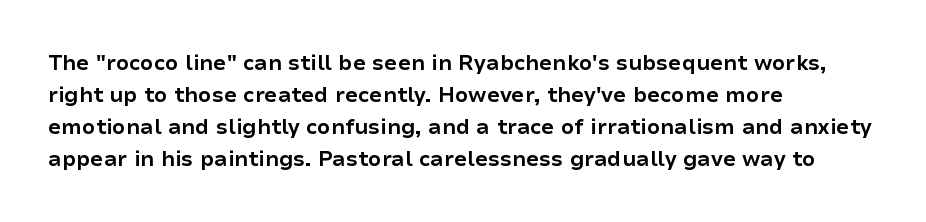
The image shows 21 px bold type, upright; set left-aligned, normal line spacing (1.52x), normal letter spacing, not underlined.
